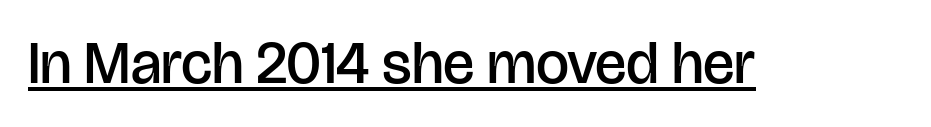
Think of a printed novel: that variable character pitch is what you see here. Every word sits above its own underline. I'd describe the lettering as semibold — firm but not a full bold. This rendering leaves character spacing at its baseline value.
